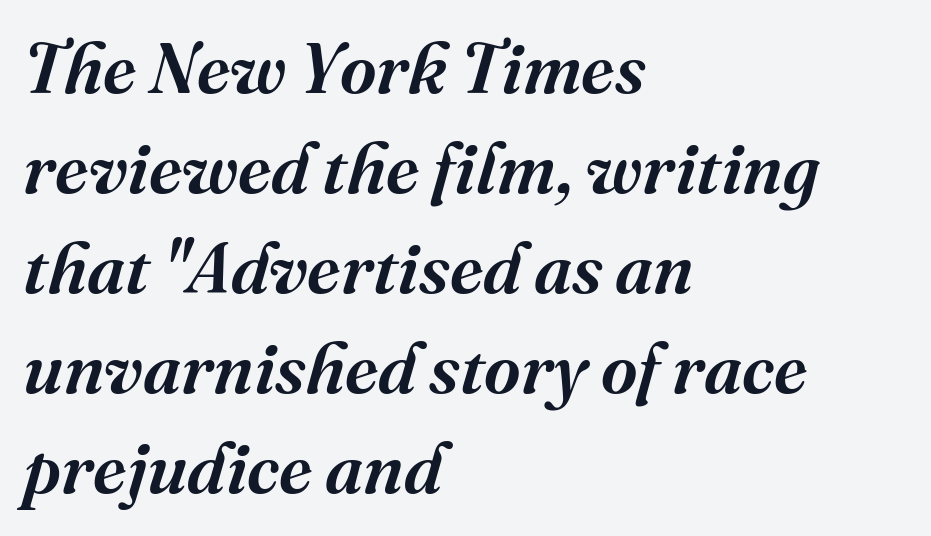
Q: Is the text bold? A: Semi-bold.
Q: Is the text italic (slanted)? A: Yes, it leans right by about 16 degrees.
Q: Is the typeface a serif or a sans-serif typeface? A: Serif.
Q: Is the text underlined? A: No.
Q: How is the paragraph aligned? A: Left-aligned.
Q: Is the spacing between letters normal or unusually wide? A: Normal.
Q: Is the spacing between lines tight, normal or loose? A: Normal.
Q: Width (condensed, normal, or wide)? A: Normal.
Q: Stroke contrast? A: Medium.
Q: x-height? A: Medium.
Q: Monospaced? A: No.
